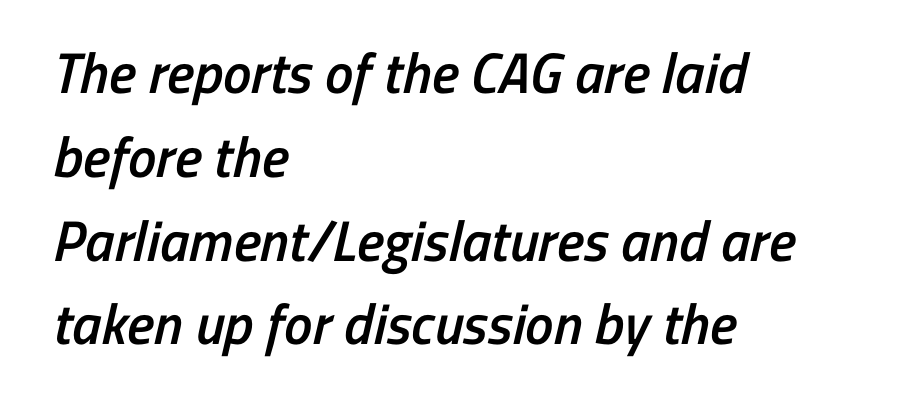
{"serif": "no", "bold": "semi", "weight": "semibold", "width": "condensed", "stroke_contrast": "low", "x_height": "medium", "monospaced": "no", "underline": "no", "align": "left", "line_spacing": "normal", "line_spacing_ratio": 1.47, "letter_spacing": "normal", "letter_spacing_em": 0.0, "glyph_px": 57}
